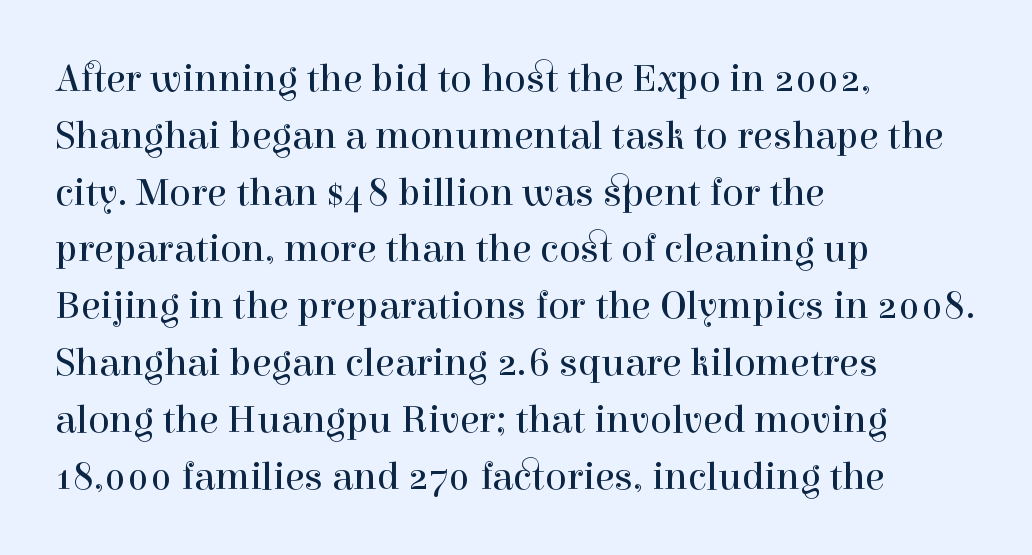
Summary of vertical rhythm: regular, with standard interline spacing. This sample uses a serif face. Ordinary non-slanted type is in use. This sample has the flowing, uneven cadence of proportional lettering. The letterforms sit shoulder to shoulder at normal distance. Plain, unruled lines of type.
